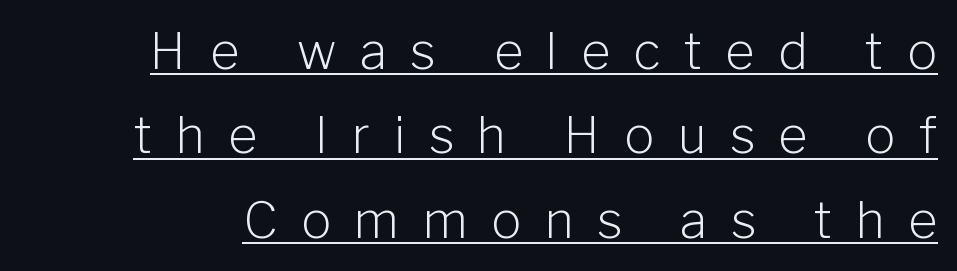
The image shows 50 px light sans-serif type, upright; set normal line spacing (1.69x), unusually wide letter spacing (+0.47 em), underlined; low stroke contrast and a medium x-height.
